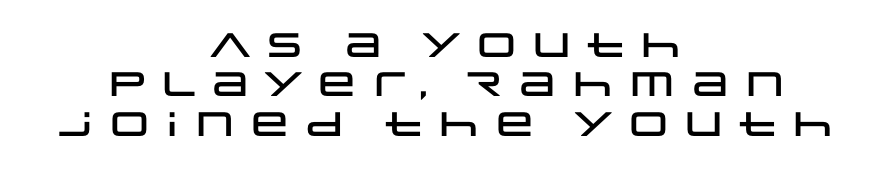
{"serif": "no", "italic": "no", "width": "wide", "stroke_contrast": "low", "x_height": "large", "monospaced": "no", "underline": "no", "align": "center", "line_spacing_ratio": 1.16, "glyph_px": 34}
